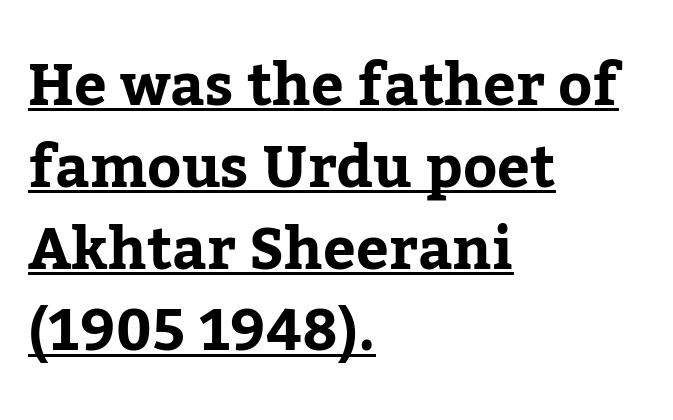
Q: Is the text italic (slanted)? A: No, it is upright.
Q: Is the typeface a serif or a sans-serif typeface? A: Serif.
Q: Is the text underlined? A: Yes.
Q: How is the paragraph aligned? A: Left-aligned.
Q: Is the spacing between letters normal or unusually wide? A: Normal.
Q: Is the spacing between lines tight, normal or loose? A: Normal.
Q: Width (condensed, normal, or wide)? A: Normal.
Q: Stroke contrast? A: Low.
Q: x-height? A: Medium.
Q: Monospaced? A: No.
